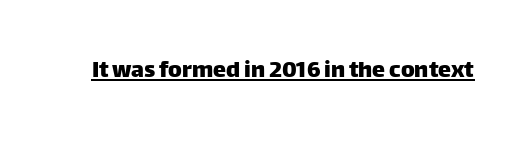
{"italic": "no", "underline": "yes", "letter_spacing": "normal", "letter_spacing_em": 0.0, "glyph_px": 26}
